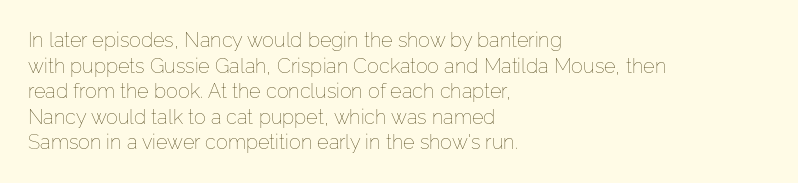
Q: Is the text bold? A: No.
Q: Is the text italic (slanted)? A: No, it is upright.
Q: Is the text underlined? A: No.
Q: How is the paragraph aligned? A: Left-aligned.
Q: Is the spacing between letters normal or unusually wide? A: Normal.
Q: Is the spacing between lines tight, normal or loose? A: Normal.
